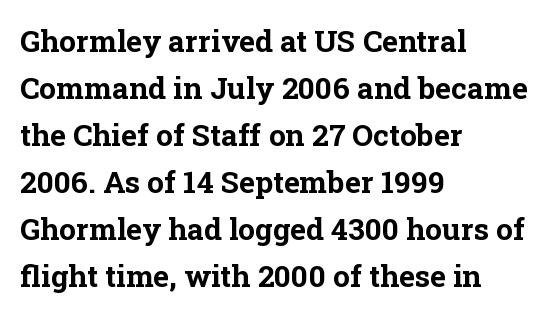
Quick note: interline space is typical. As a designer I'd log this as weight 700, bold. The space directly below the letters is spotless. The typesetter chose a ragged-right arrangement here. The face used here is rendered with its standard letterfit.
